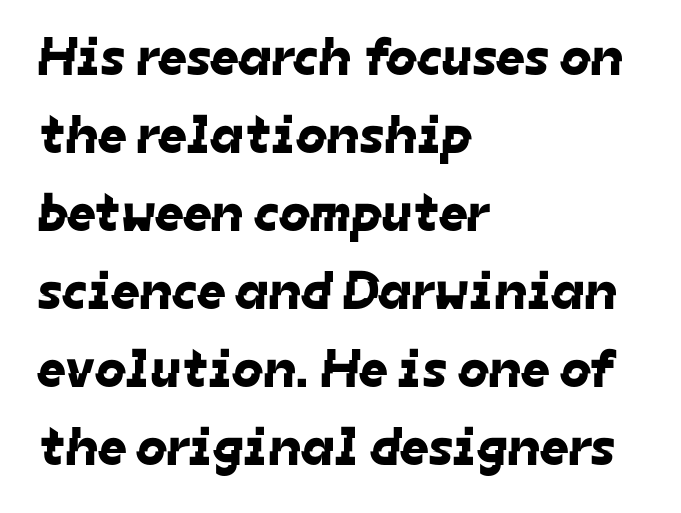
Q: Is the typeface a serif or a sans-serif typeface? A: Sans-serif.
Q: Is the text underlined? A: No.
Q: How is the paragraph aligned? A: Left-aligned.
Q: Is the spacing between letters normal or unusually wide? A: Normal.
Q: Is the spacing between lines tight, normal or loose? A: Normal.
Q: Width (condensed, normal, or wide)? A: Normal.
Q: Stroke contrast? A: Low.
Q: x-height? A: Medium.
Q: Monospaced? A: No.
